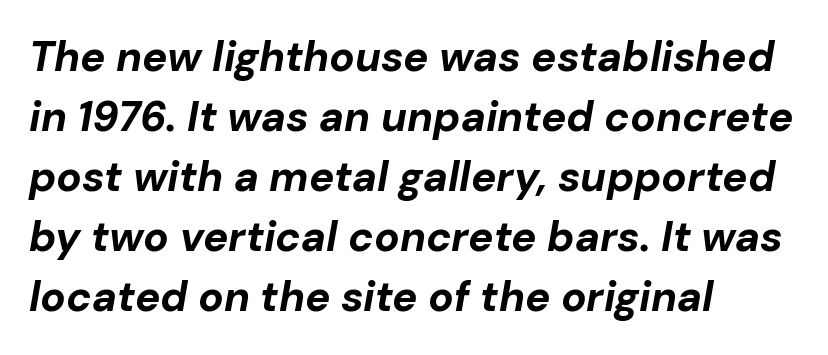
Does the lettering tilt? It does — this is italic. Standard letterfit; no display-style spreading of the glyphs. A classic flush-left, rag-right setting is used for this passage. Honestly, the row spacing looks completely unremarkable.
